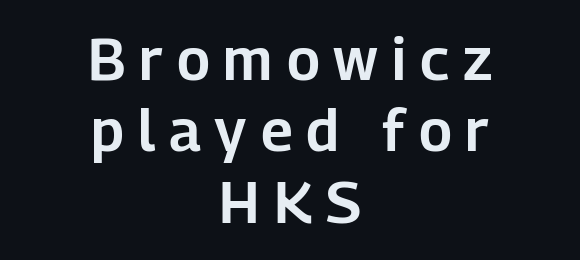
{"serif": "no", "italic": "no", "width": "normal", "stroke_contrast": "low", "x_height": "medium", "monospaced": "no", "underline": "no", "align": "center", "line_spacing_ratio": 1.23, "letter_spacing": "wide", "letter_spacing_em": 0.24, "glyph_px": 58}
